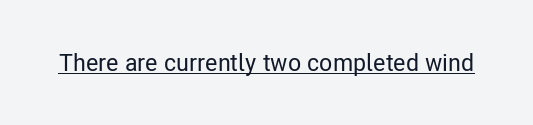
Q: Is the text italic (slanted)? A: No, it is upright.
Q: Is the text underlined? A: Yes.
Q: Is the spacing between letters normal or unusually wide? A: Normal.
